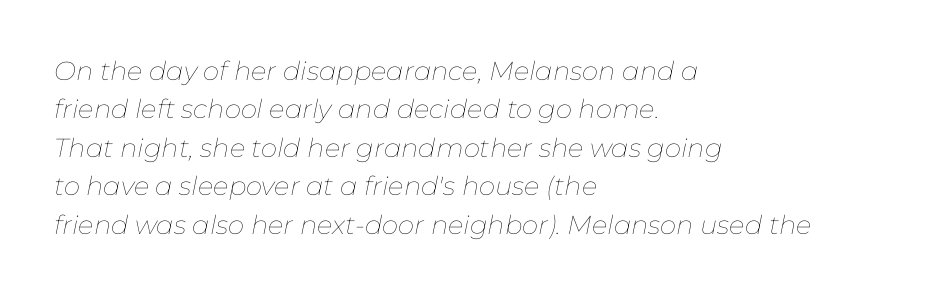
Q: Is the text bold? A: No.
Q: Is the text italic (slanted)? A: Yes, it leans right by about 11 degrees.
Q: Is the text underlined? A: No.
Q: How is the paragraph aligned? A: Left-aligned.
Q: Is the spacing between letters normal or unusually wide? A: Normal.
Q: Is the spacing between lines tight, normal or loose? A: Normal.
